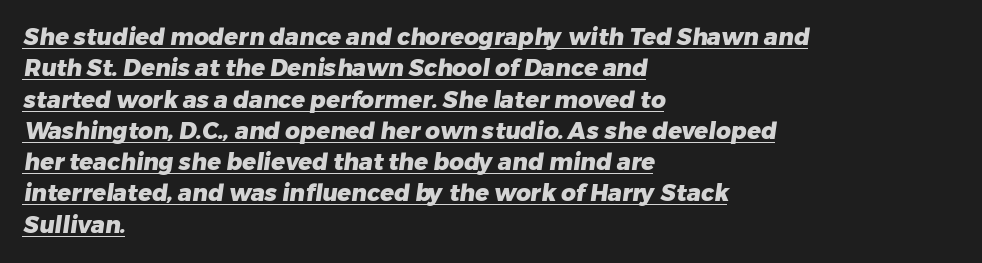
{"bold": "yes", "underline": "yes", "align": "left", "line_spacing": "normal", "line_spacing_ratio": 1.36, "letter_spacing": "normal", "letter_spacing_em": 0.0, "glyph_px": 23}
